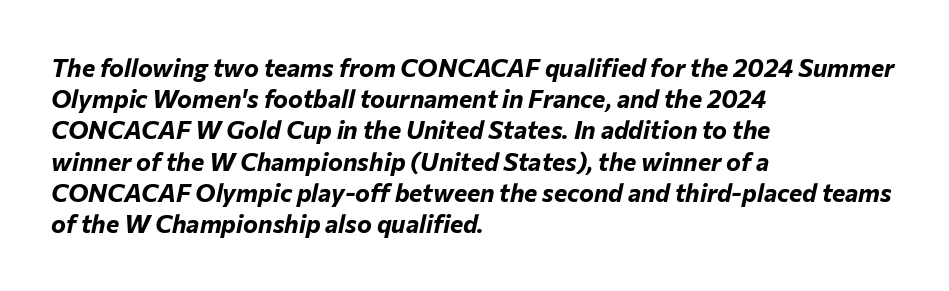
The image shows 25 px bold type, italic (leaning right); set left-aligned, normal line spacing (1.25x), normal letter spacing, not underlined.
